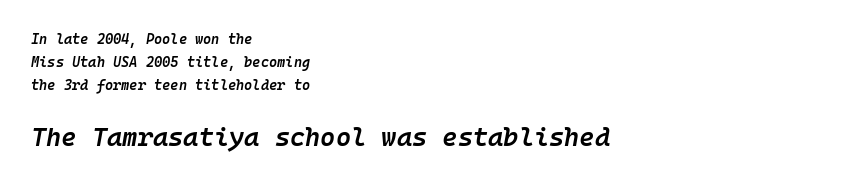
Caption: multi-line text, flush left, ragged right. Notice the strokes are somewhat thickened but not fully heavy: this is a semibold. Style check: oblique. No word sits above an underline. Type size steps up from the first block to the second. Standard letterfit; no display-style spreading of the glyphs.
